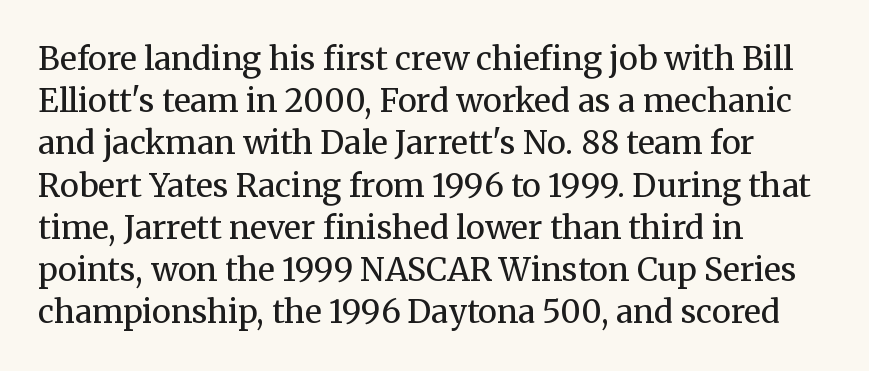
Q: Is the text bold? A: No.
Q: Is the text italic (slanted)? A: No, it is upright.
Q: Is the typeface a serif or a sans-serif typeface? A: Serif.
Q: Is the text underlined? A: No.
Q: How is the paragraph aligned? A: Left-aligned.
Q: Is the spacing between letters normal or unusually wide? A: Normal.
Q: Is the spacing between lines tight, normal or loose? A: Normal.
Q: Width (condensed, normal, or wide)? A: Normal.
Q: Stroke contrast? A: Medium.
Q: x-height? A: Medium.
Q: Monospaced? A: No.
